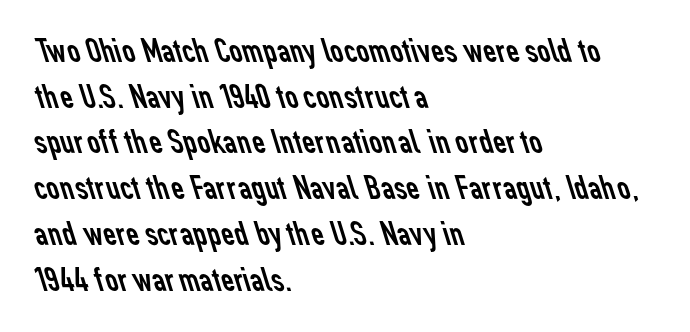
The image shows 36 px regular-weight sans-serif type; set left-aligned, normal line spacing (1.27x), normal letter spacing, not underlined; low stroke contrast and a medium x-height.
